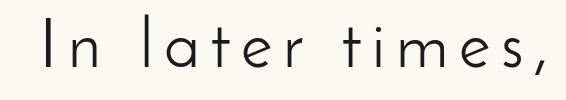
Stems and bowls with no extra thickness — not bold. Stroke terminals: plain, sans-serif. Note the varied advance widths — an 'i' is clearly narrower than an 'm'. Unmarked baselines from the first word to the last.
